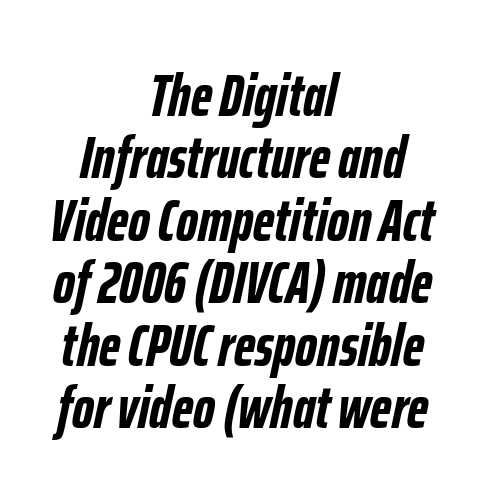
The image shows 60 px semibold, condensed type, italic (leaning right); set centered, tight line spacing (1.04x), normal letter spacing, not underlined; low stroke contrast and a medium x-height.
